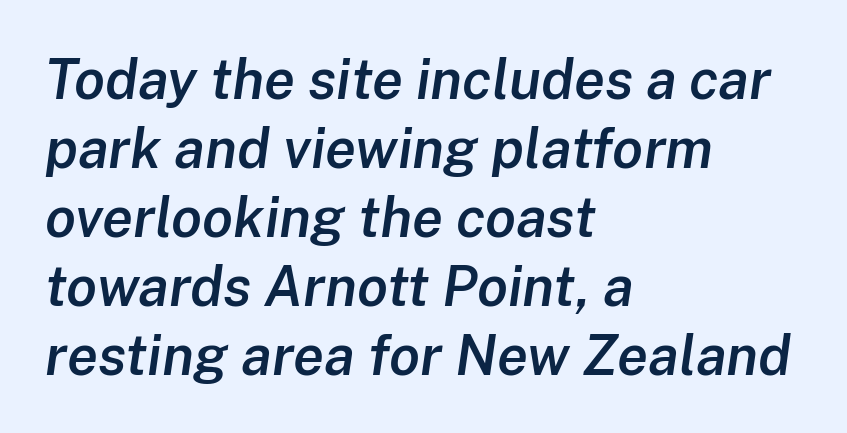
Q: Is the text bold? A: Semi-bold.
Q: Is the text italic (slanted)? A: Yes, it leans right by about 8 degrees.
Q: Is the text underlined? A: No.
Q: How is the paragraph aligned? A: Left-aligned.
Q: Is the spacing between letters normal or unusually wide? A: Normal.
Q: Width (condensed, normal, or wide)? A: Normal.
Q: Stroke contrast? A: Low.
Q: x-height? A: Medium.
Q: Monospaced? A: No.
